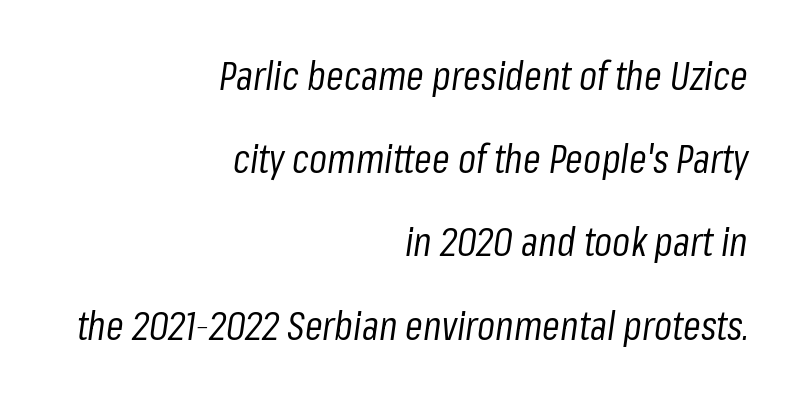
Q: Is the text bold? A: No.
Q: Is the text italic (slanted)? A: Yes, it leans right by about 8 degrees.
Q: Is the text underlined? A: No.
Q: How is the paragraph aligned? A: Right-aligned.
Q: Is the spacing between letters normal or unusually wide? A: Normal.
Q: Is the spacing between lines tight, normal or loose? A: Loose.
Q: Width (condensed, normal, or wide)? A: Condensed.
Q: Stroke contrast? A: Low.
Q: x-height? A: Medium.
Q: Monospaced? A: No.
